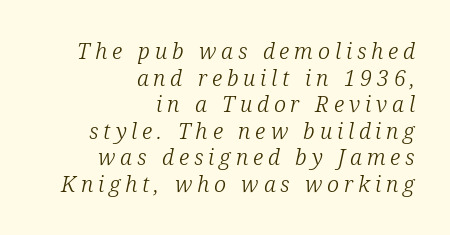
The image shows 22 px text type, italic (leaning right); set right-aligned, line spacing 1.21x, unusually wide letter spacing (+0.22 em), not underlined.
